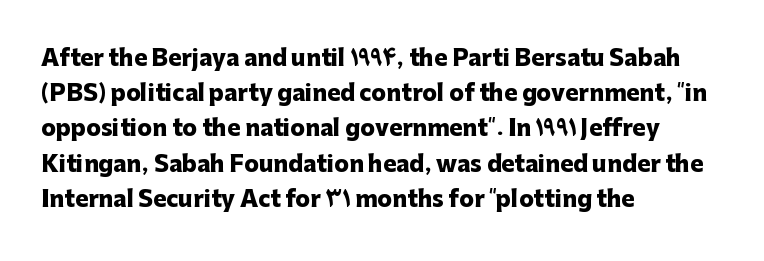
{"italic": "no", "bold": "yes", "underline": "no", "align": "left", "line_spacing": "normal", "line_spacing_ratio": 1.6, "letter_spacing": "normal", "letter_spacing_em": 0.0, "glyph_px": 22}
